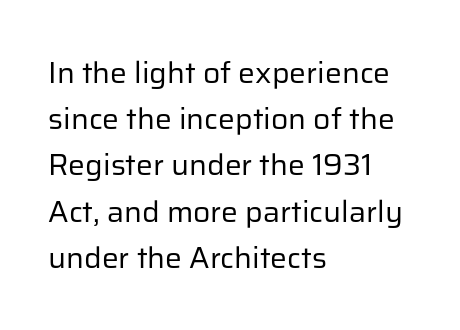
{"serif": "no", "italic": "no", "bold": "no", "weight": "regular", "width": "normal", "stroke_contrast": "low", "x_height": "medium", "monospaced": "no", "underline": "no", "align": "left", "line_spacing": "normal", "line_spacing_ratio": 1.54, "letter_spacing": "normal", "letter_spacing_em": 0.0, "glyph_px": 30}
